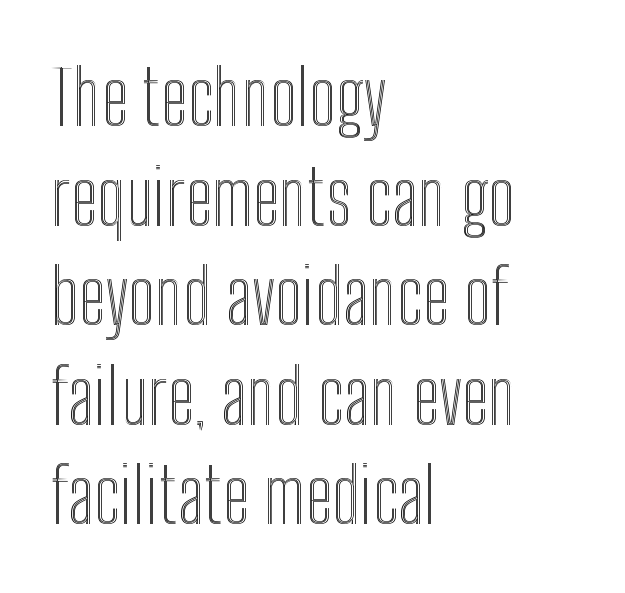
The lines are quadded left. No extra tracking has been applied to these lines. Descenders are the only things crossing below the line. The lettering stays uniformly vertical, giving the passage a roman look. Each letter keeps its own natural width here, so spacing adapts to shape. Students, observe: this is what conventionally led text looks like.
